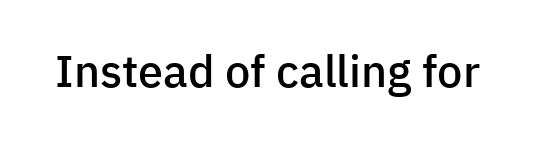
The image shows 45 px semibold sans-serif type, upright; set normal letter spacing, not underlined; low stroke contrast and a medium x-height.
